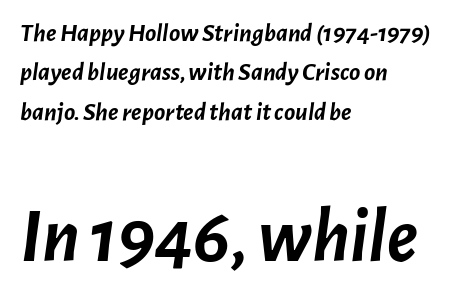
Q: Is the text bold? A: Yes.
Q: Is the text italic (slanted)? A: Yes, it leans right by about 7 degrees.
Q: Is the text underlined? A: No.
Q: How is the paragraph aligned? A: Left-aligned.
Q: Is the spacing between letters normal or unusually wide? A: Normal.
Q: Is the spacing between lines tight, normal or loose? A: Normal.
Q: Which block of text is set in a larger size, the first (top) or the second (bottom)? A: The second (bottom) one.
Q: Width (condensed, normal, or wide)? A: Normal.
Q: Stroke contrast? A: Low.
Q: x-height? A: Medium.
Q: Monospaced? A: No.
